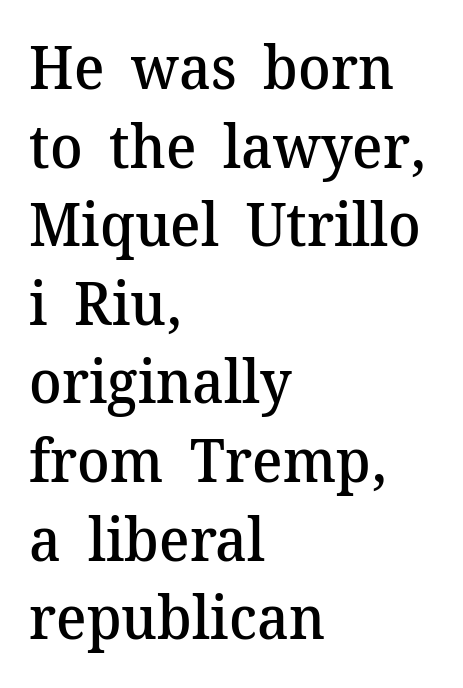
Interline gaps are of average width in this sample. Every character sits straight up, as roman type does. Heft: intermediate — a semibold. Between one letter and the next there's only the usual sliver of space.
